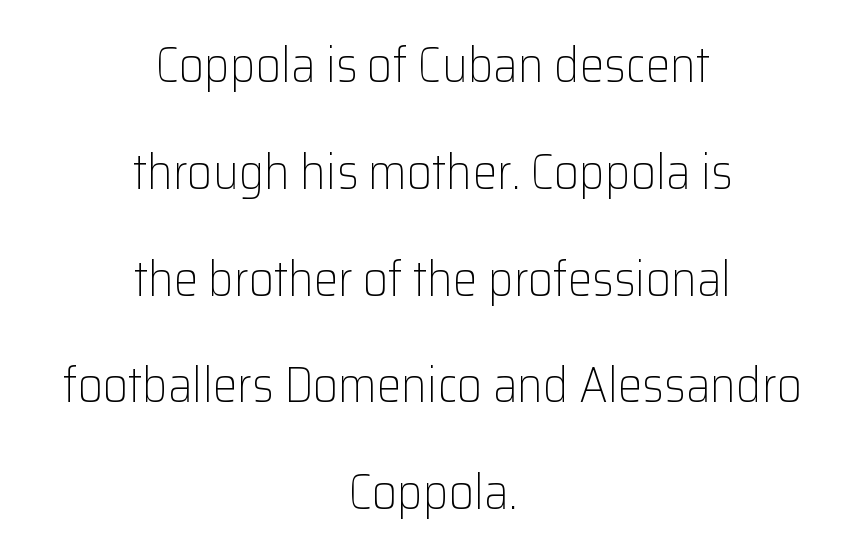
Underline: absent. The letters stand upright; this is a roman face. Notice how the passage keeps no hard edge, just a central spine. Is there much room between lines? Yes — plenty of vertical air separates them.
